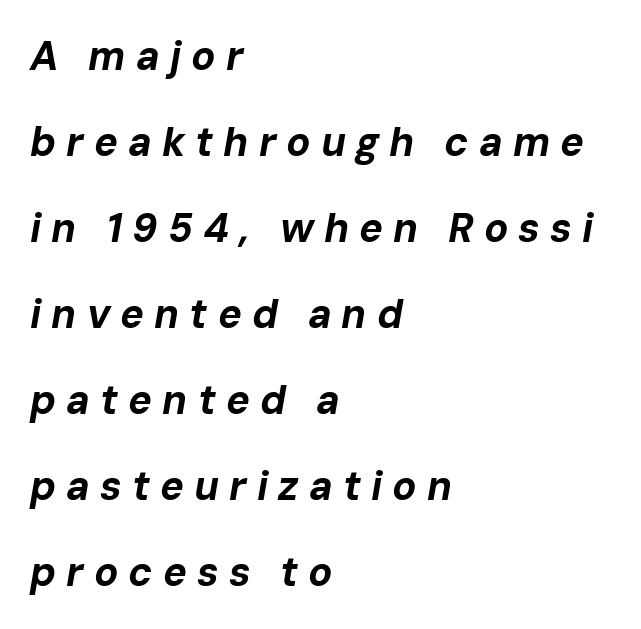
The image shows 40 px bold type, italic (leaning right); set left-aligned, loose line spacing (2.15x), unusually wide letter spacing (+0.25 em), not underlined; low stroke contrast and a medium x-height.
